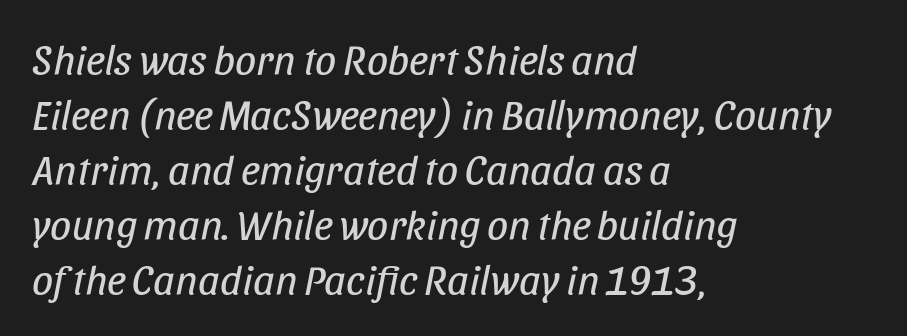
{"italic": "yes", "lean": "right", "slant_degrees": 11, "bold": "no", "weight": "regular", "width": "condensed", "stroke_contrast": "low", "x_height": "large", "monospaced": "no", "underline": "no", "align": "left", "line_spacing": "normal", "line_spacing_ratio": 1.31, "letter_spacing": "normal", "letter_spacing_em": 0.0, "glyph_px": 42}
